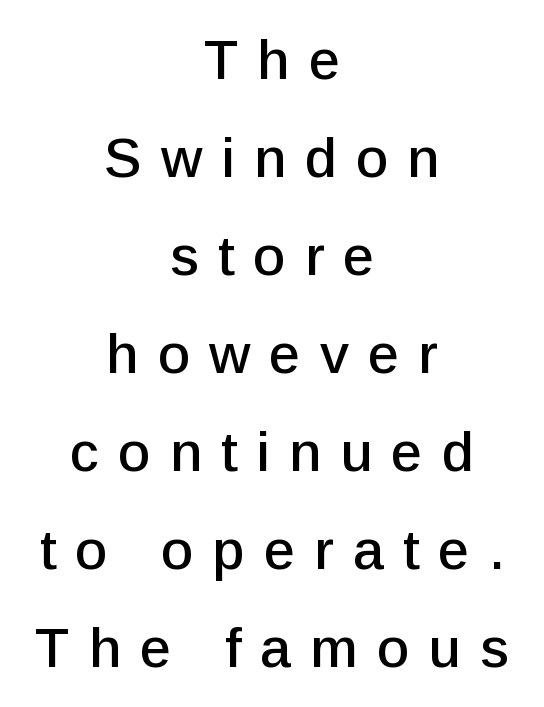
Q: Is the text italic (slanted)? A: No, it is upright.
Q: Is the typeface a serif or a sans-serif typeface? A: Sans-serif.
Q: Is the text underlined? A: No.
Q: How is the paragraph aligned? A: Centered.
Q: Is the spacing between letters normal or unusually wide? A: Unusually wide.
Q: Width (condensed, normal, or wide)? A: Normal.
Q: Stroke contrast? A: Low.
Q: x-height? A: Medium.
Q: Monospaced? A: No.
